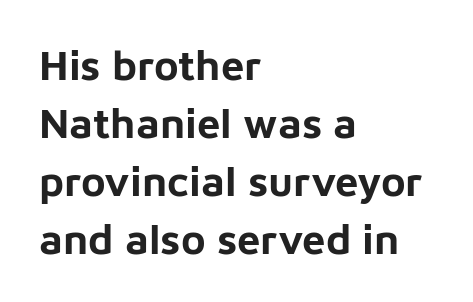
The image shows 42 px bold sans-serif type, upright; set left-aligned, normal line spacing (1.38x), normal letter spacing, not underlined; low stroke contrast and a medium x-height.
